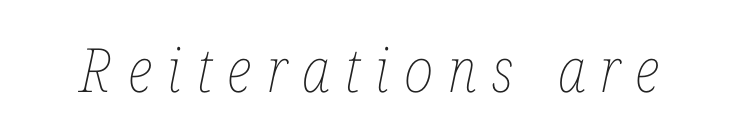
Q: Is the text bold? A: No.
Q: Is the text italic (slanted)? A: Yes, it leans right by about 12 degrees.
Q: Is the text underlined? A: No.
Q: Is the spacing between letters normal or unusually wide? A: Unusually wide.
Q: Width (condensed, normal, or wide)? A: Condensed.
Q: Stroke contrast? A: Low.
Q: x-height? A: Medium.
Q: Monospaced? A: No.
